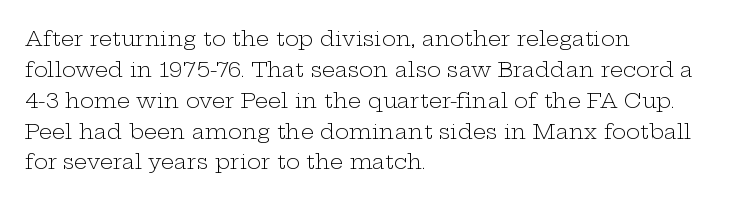
Q: Is the text bold? A: No.
Q: Is the text italic (slanted)? A: No, it is upright.
Q: Is the text underlined? A: No.
Q: How is the paragraph aligned? A: Left-aligned.
Q: Is the spacing between letters normal or unusually wide? A: Normal.
Q: Is the spacing between lines tight, normal or loose? A: Normal.
